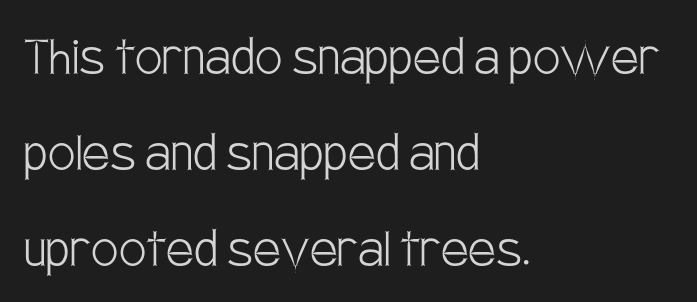
Q: Is the text bold? A: No.
Q: Is the text italic (slanted)? A: No, it is upright.
Q: Is the typeface a serif or a sans-serif typeface? A: Sans-serif.
Q: Is the text underlined? A: No.
Q: How is the paragraph aligned? A: Left-aligned.
Q: Is the spacing between letters normal or unusually wide? A: Normal.
Q: Is the spacing between lines tight, normal or loose? A: Normal.
Q: Width (condensed, normal, or wide)? A: Condensed.
Q: Stroke contrast? A: Low.
Q: x-height? A: Large.
Q: Monospaced? A: No.
